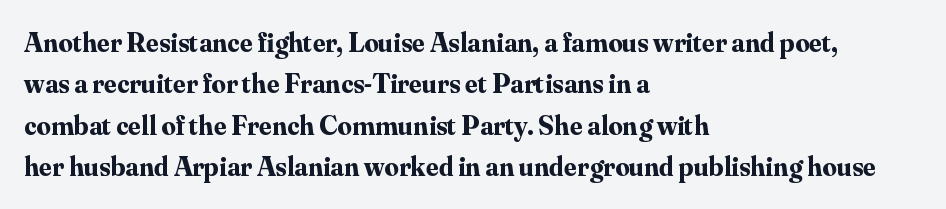
The space between consecutive lines is moderate. Characters follow at the spacing the type designer built in. These lines were composed using upright roman letters. Type without underlining. Heft: maximum for text — a bold.
